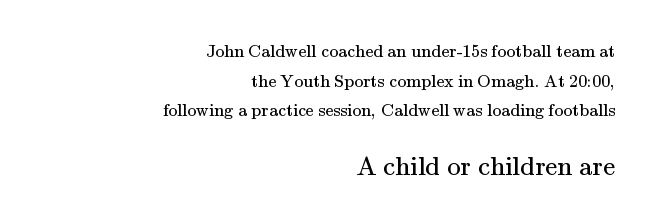
The more generous point size was reserved for the lower chunk. The specimen omits any rule beneath the text block's lines. This rendering uses right alignment, leaving the left contour irregular. Stem width sits at or under what a default text font uses.
